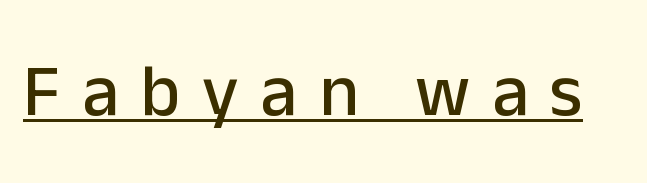
The image shows 73 px sans-serif type, upright; set unusually wide letter spacing (+0.3 em), underlined; low stroke contrast and a medium x-height.
